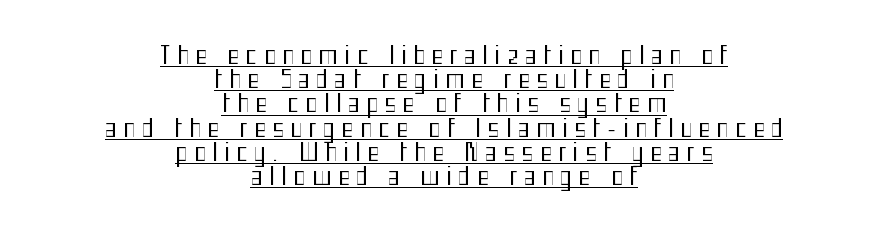
{"italic": "no", "bold": "no", "underline": "yes", "align": "center", "line_spacing": "tight", "line_spacing_ratio": 0.97, "letter_spacing": "wide", "letter_spacing_em": 0.26, "glyph_px": 25}
